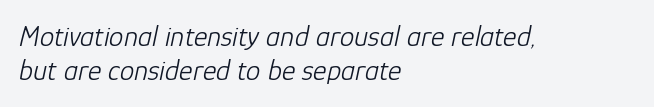
Q: Is the text bold? A: No.
Q: Is the text italic (slanted)? A: Yes, it leans right by about 12 degrees.
Q: Is the text underlined? A: No.
Q: How is the paragraph aligned? A: Left-aligned.
Q: Is the spacing between letters normal or unusually wide? A: Normal.
Q: Width (condensed, normal, or wide)? A: Normal.
Q: Stroke contrast? A: Low.
Q: x-height? A: Medium.
Q: Monospaced? A: No.
